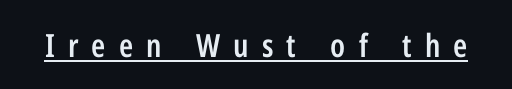
{"serif": "no", "italic": "no", "bold": "semi", "weight": "semibold", "width": "condensed", "stroke_contrast": "low", "x_height": "medium", "monospaced": "no", "underline": "yes", "letter_spacing": "wide", "letter_spacing_em": 0.41, "glyph_px": 32}
